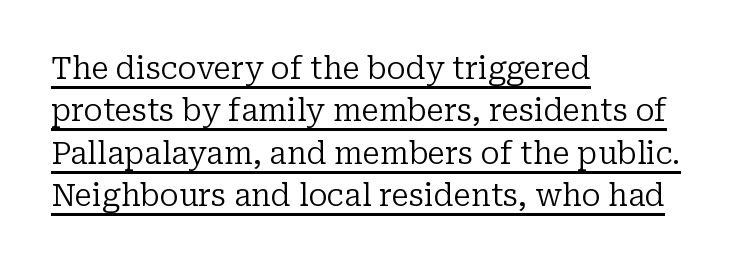
Here the designer chose a conventional face with non-uniform glyph widths. Is there an underline? Yes — a line sits under the letters. Successive baselines arrive at the customary interval. The characters are drawn with everyday or finer stroke widths.
